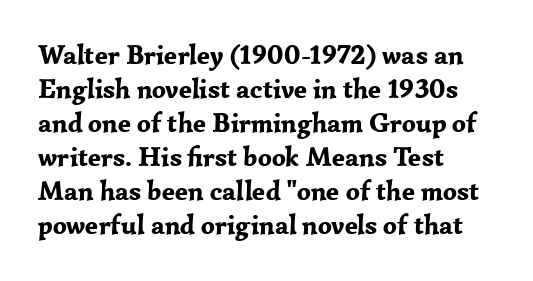
{"italic": "no", "bold": "yes", "underline": "no", "align": "left", "line_spacing": "normal", "line_spacing_ratio": 1.26, "letter_spacing": "normal", "letter_spacing_em": 0.0, "glyph_px": 27}
